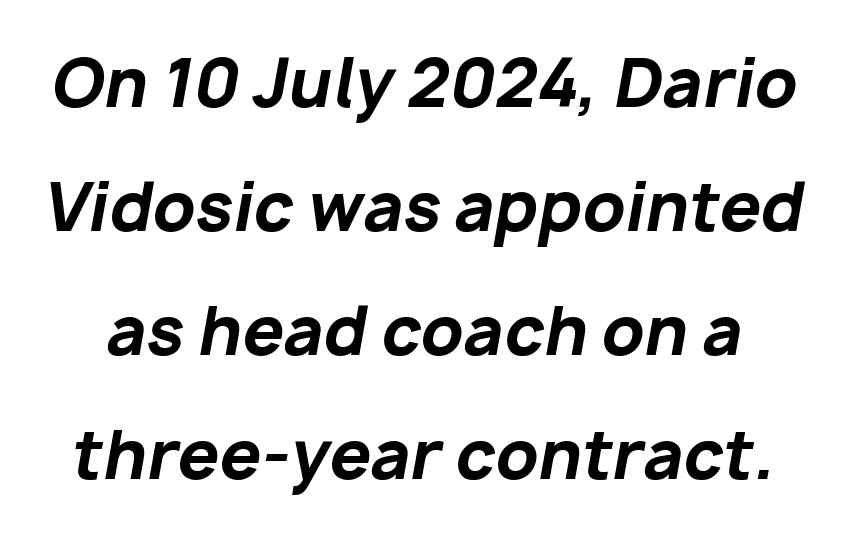
The image shows 66 px bold type, italic (leaning right); set line spacing 1.88x, normal letter spacing, not underlined; low stroke contrast and a medium x-height.
